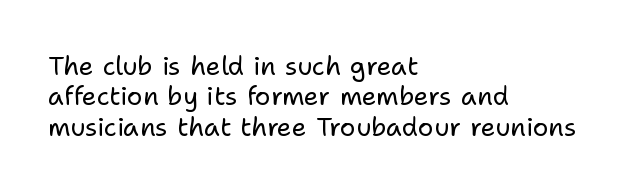
{"italic": "no", "bold": "no", "underline": "no", "align": "left", "line_spacing_ratio": 1.17, "letter_spacing": "normal", "letter_spacing_em": 0.0, "glyph_px": 26}
